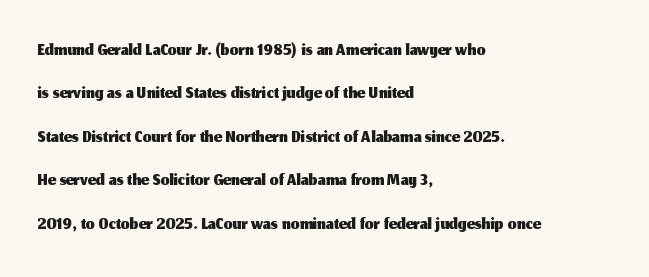
{"serif": "no", "italic": "no", "width": "normal", "stroke_contrast": "medium", "x_height": "medium", "monospaced": "no", "underline": "no", "align": "left", "line_spacing": "normal", "line_spacing_ratio": 1.55, "letter_spacing": "normal", "letter_spacing_em": 0.0, "glyph_px": 28}
